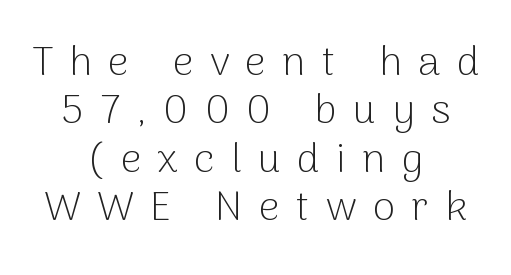
Q: Is the text bold? A: No.
Q: Is the text italic (slanted)? A: No, it is upright.
Q: Is the typeface a serif or a sans-serif typeface? A: Sans-serif.
Q: Is the text underlined? A: No.
Q: How is the paragraph aligned? A: Centered.
Q: Is the spacing between letters normal or unusually wide? A: Unusually wide.
Q: Width (condensed, normal, or wide)? A: Normal.
Q: Stroke contrast? A: Low.
Q: x-height? A: Medium.
Q: Monospaced? A: No.
